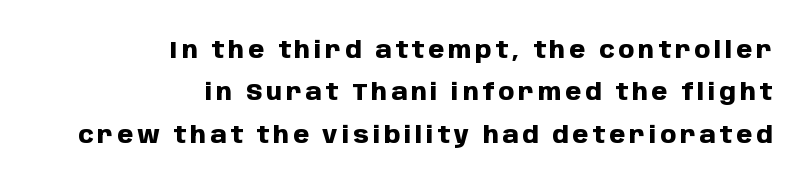
Q: Is the text bold? A: Yes.
Q: Is the text italic (slanted)? A: No, it is upright.
Q: Is the text underlined? A: No.
Q: How is the paragraph aligned? A: Right-aligned.
